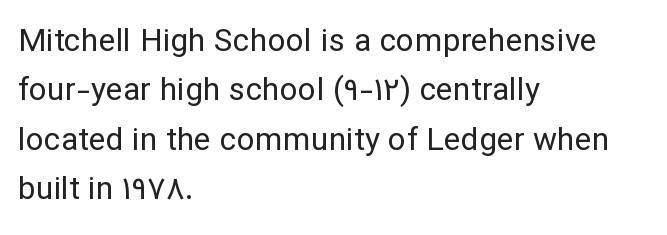
The image shows 32 px regular-weight sans-serif type, upright; set left-aligned, normal line spacing (1.54x), normal letter spacing, not underlined; low stroke contrast and a medium x-height.
